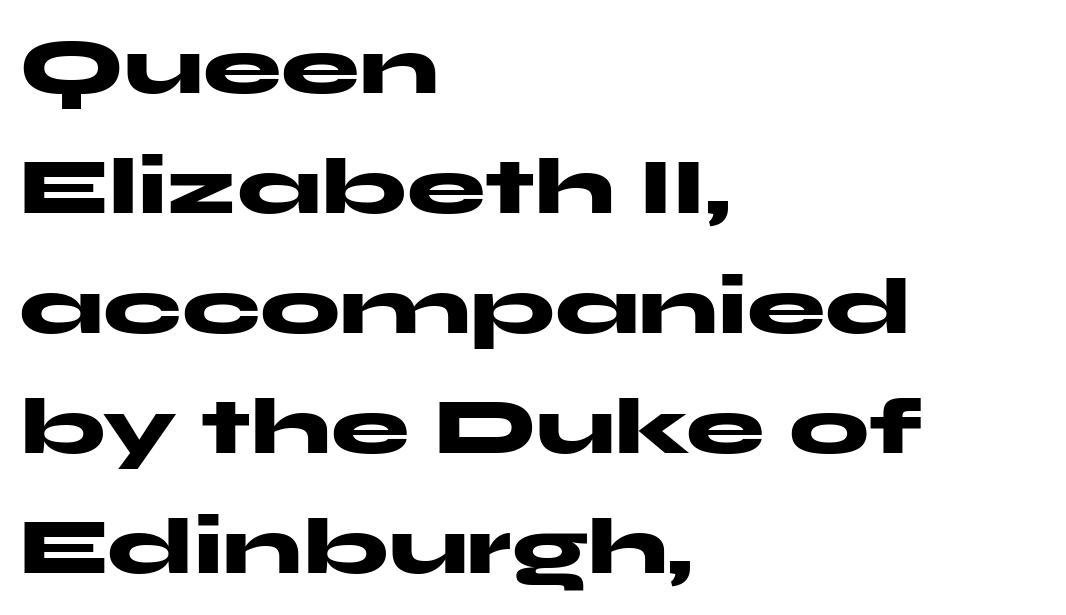
{"serif": "no", "italic": "no", "bold": "yes", "weight": "heavy", "width": "wide", "stroke_contrast": "medium", "x_height": "medium", "monospaced": "no", "underline": "no", "align": "left", "line_spacing": "normal", "line_spacing_ratio": 1.52, "letter_spacing": "normal", "letter_spacing_em": 0.0, "glyph_px": 79}
